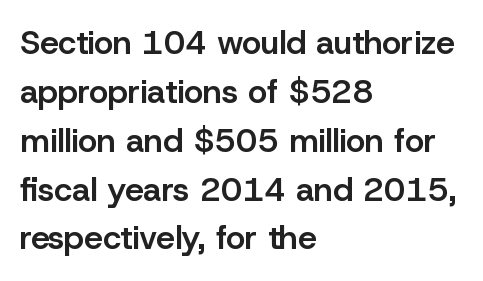
{"serif": "no", "italic": "no", "bold": "semi", "weight": "semibold", "width": "normal", "stroke_contrast": "low", "x_height": "medium", "monospaced": "no", "underline": "no", "align": "left", "line_spacing": "normal", "line_spacing_ratio": 1.48, "letter_spacing": "normal", "letter_spacing_em": 0.0, "glyph_px": 33}
